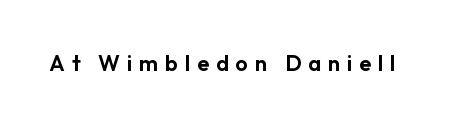
The string is rendered with underlining switched off. Designer's note — italics off, roman on. The line texture is sparse and dotted thanks to wide tracking.
